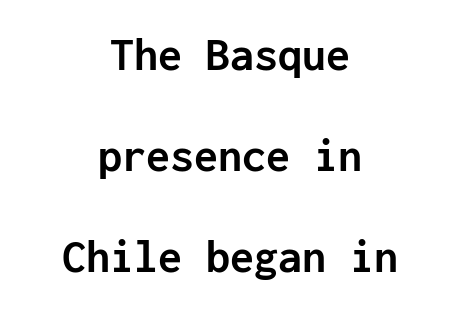
Style check: upright. The vertical gap from one line to the next is large. The gaps between neighbouring characters are ordinary and unremarkable. These lines are centered, leaving both edges ragged. Set as a true bold cut, around the 700 mark. This rendering features lettering with no underline.
